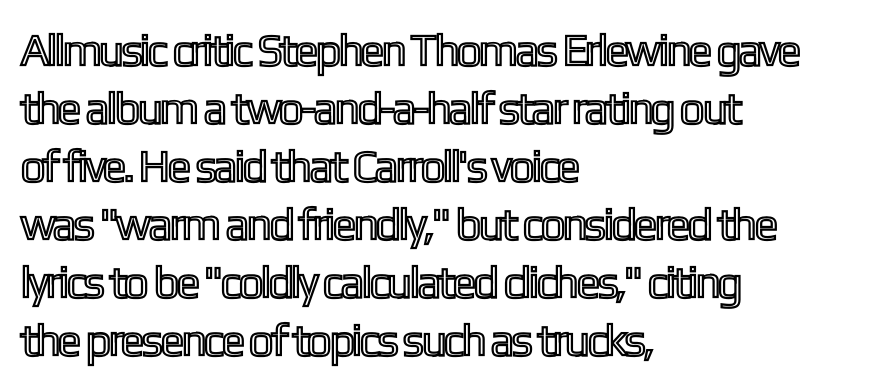
Nobody touched the tracking dial on this one. The passage is arranged the way most books set body copy — flush left. Think of a printed novel: that variable character pitch is what you see here. The gap between lines stays unmarked. Whoever set this chose a conventional vertical rhythm.
